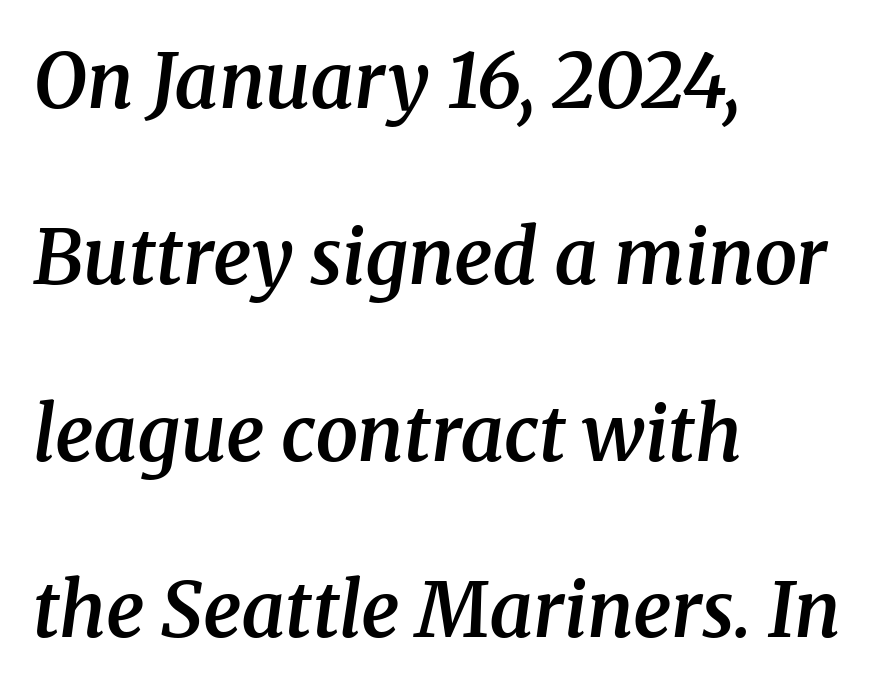
The axis of the letterforms is tilted away from vertical. The text block is weighted toward the left margin, trailing off unevenly rightward. This sample uses plain, unmodified letter spacing. Yep, those are serifs on the letters.
